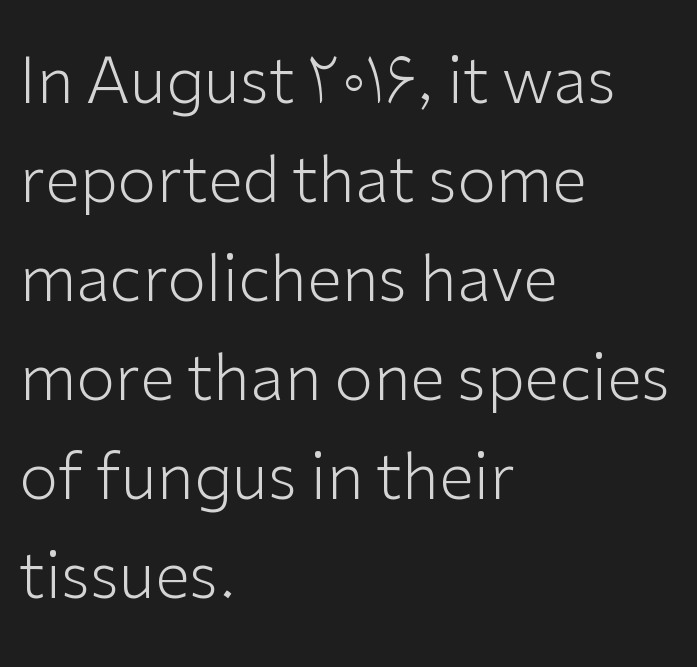
{"serif": "no", "italic": "no", "bold": "no", "weight": "light", "width": "normal", "stroke_contrast": "low", "x_height": "medium", "monospaced": "no", "underline": "no", "align": "left", "line_spacing": "normal", "line_spacing_ratio": 1.57, "letter_spacing": "normal", "letter_spacing_em": 0.0, "glyph_px": 63}
